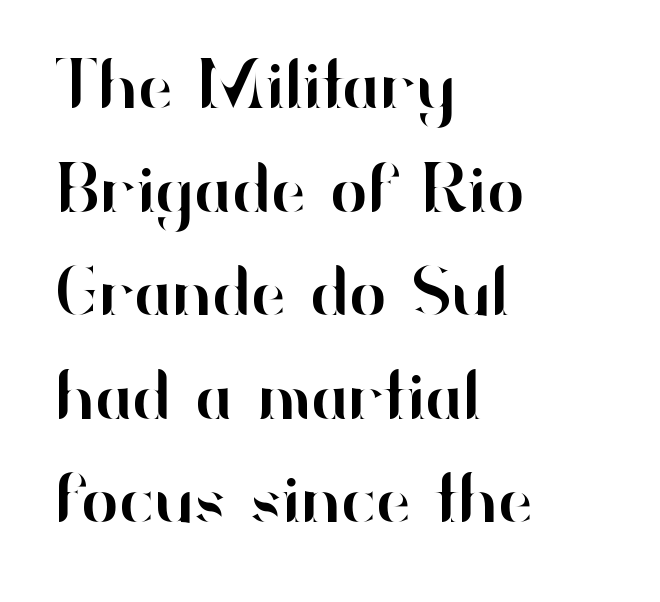
Q: Is the text italic (slanted)? A: No, it is upright.
Q: Is the typeface a serif or a sans-serif typeface? A: Sans-serif.
Q: Is the text underlined? A: No.
Q: How is the paragraph aligned? A: Left-aligned.
Q: Is the spacing between letters normal or unusually wide? A: Normal.
Q: Is the spacing between lines tight, normal or loose? A: Normal.
Q: Width (condensed, normal, or wide)? A: Normal.
Q: Stroke contrast? A: High.
Q: x-height? A: Small.
Q: Monospaced? A: No.
